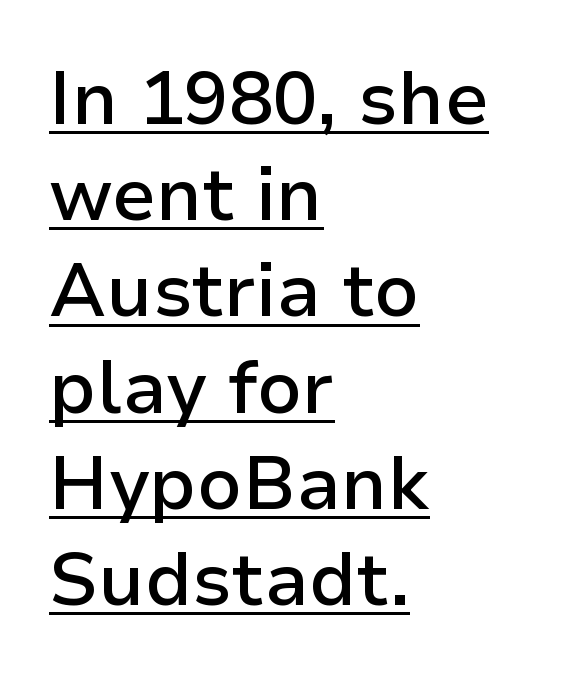
Q: Is the text bold? A: Semi-bold.
Q: Is the text italic (slanted)? A: No, it is upright.
Q: Is the typeface a serif or a sans-serif typeface? A: Sans-serif.
Q: Is the text underlined? A: Yes.
Q: How is the paragraph aligned? A: Left-aligned.
Q: Is the spacing between letters normal or unusually wide? A: Normal.
Q: Is the spacing between lines tight, normal or loose? A: Normal.
Q: Width (condensed, normal, or wide)? A: Normal.
Q: Stroke contrast? A: Low.
Q: x-height? A: Medium.
Q: Monospaced? A: No.
